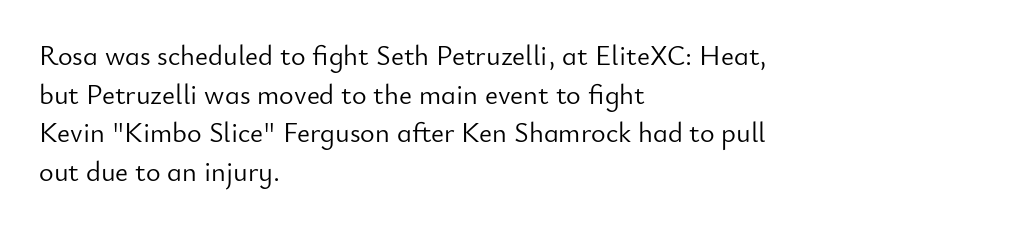
{"serif": "no", "italic": "no", "bold": "no", "weight": "light", "width": "normal", "stroke_contrast": "low", "x_height": "small", "monospaced": "no", "underline": "no", "align": "left", "line_spacing": "normal", "line_spacing_ratio": 1.38, "letter_spacing": "normal", "letter_spacing_em": 0.0, "glyph_px": 28}
